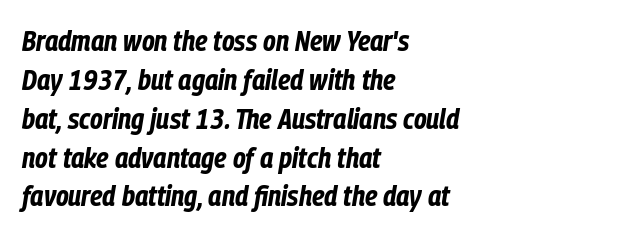
The image shows 29 px bold, condensed type, italic (leaning right); set left-aligned, normal line spacing (1.34x), normal letter spacing, not underlined; low stroke contrast and a medium x-height.
